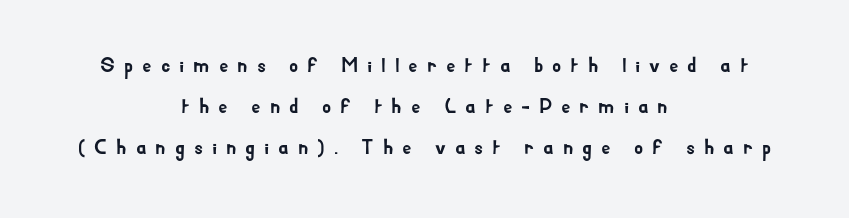
{"italic": "no", "underline": "no", "align": "center", "line_spacing": "loose", "line_spacing_ratio": 1.96, "letter_spacing": "wide", "letter_spacing_em": 0.42, "glyph_px": 21}
